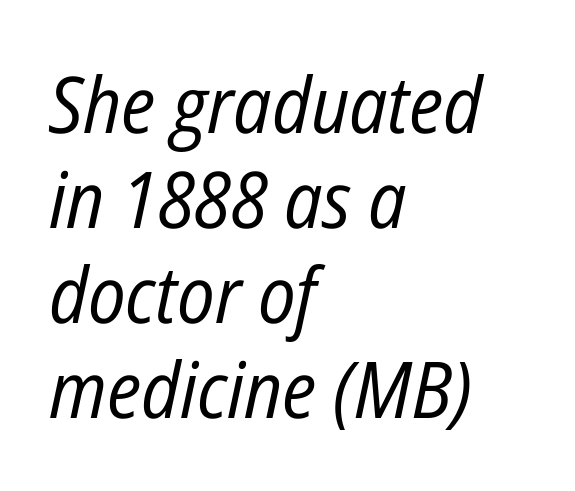
Q: Is the text bold? A: No.
Q: Is the text italic (slanted)? A: Yes, it leans right by about 12 degrees.
Q: Is the text underlined? A: No.
Q: How is the paragraph aligned? A: Left-aligned.
Q: Is the spacing between letters normal or unusually wide? A: Normal.
Q: Width (condensed, normal, or wide)? A: Condensed.
Q: Stroke contrast? A: Low.
Q: x-height? A: Medium.
Q: Monospaced? A: No.
